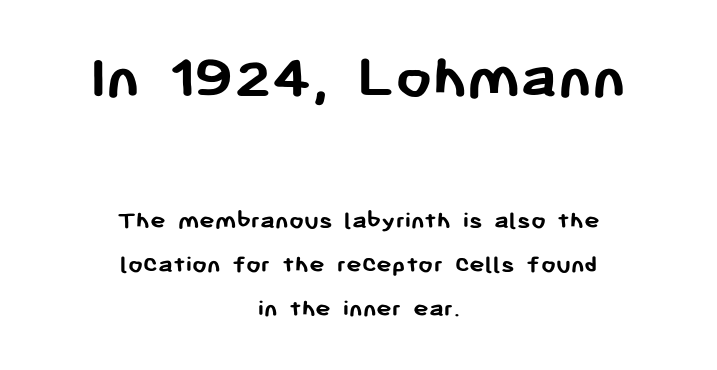
The image shows 65 px semibold sans-serif type, upright; set centered, normal line spacing (1.68x), normal letter spacing, not underlined; the first (top) block is 2.5x larger; low stroke contrast and a medium x-height.
